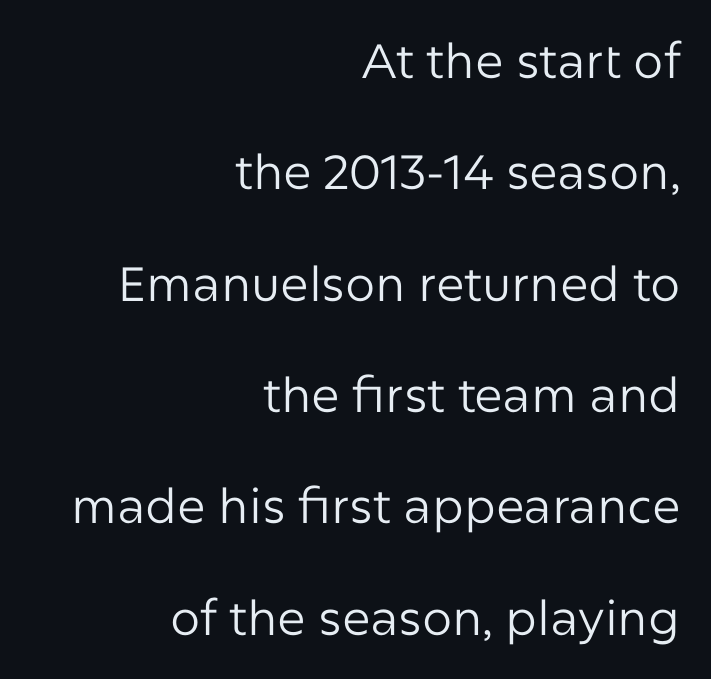
Q: Is the text bold? A: No.
Q: Is the text italic (slanted)? A: No, it is upright.
Q: Is the typeface a serif or a sans-serif typeface? A: Sans-serif.
Q: Is the text underlined? A: No.
Q: How is the paragraph aligned? A: Right-aligned.
Q: Is the spacing between letters normal or unusually wide? A: Normal.
Q: Is the spacing between lines tight, normal or loose? A: Loose.
Q: Width (condensed, normal, or wide)? A: Normal.
Q: Stroke contrast? A: Low.
Q: x-height? A: Medium.
Q: Monospaced? A: No.
